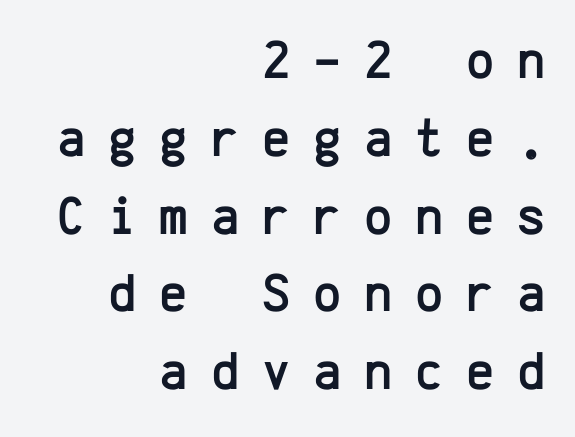
{"serif": "no", "italic": "no", "width": "normal", "stroke_contrast": "low", "x_height": "medium", "monospaced": "yes", "underline": "no", "align": "right", "line_spacing": "normal", "line_spacing_ratio": 1.44, "letter_spacing": "wide", "letter_spacing_em": 0.42, "glyph_px": 54}
